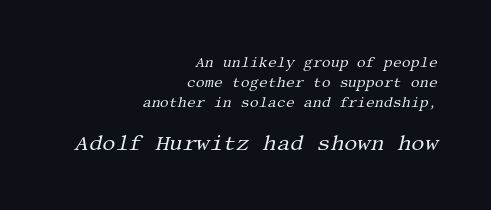
This block has exactly the height ordinary leading produces. The emphasis by scale lands on block number two, below. The typeface has the unassuming heft of standard copy or less. These lines are set flush right with a ragged left edge.
